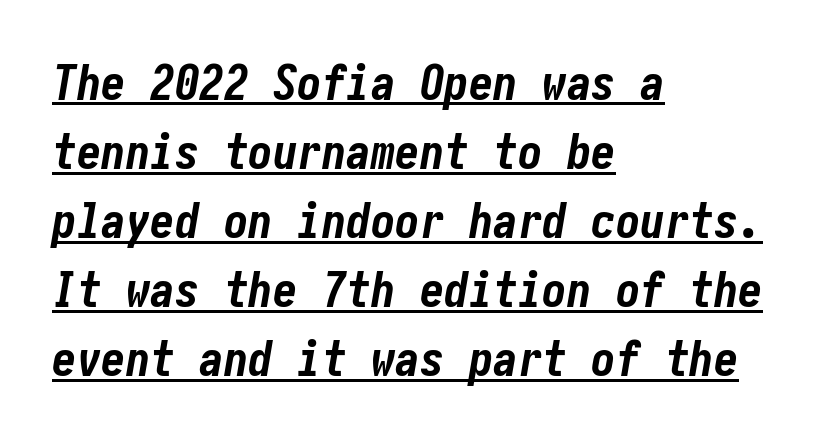
The image shows 49 px bold, condensed type, italic (leaning right); set left-aligned, normal line spacing (1.41x), normal letter spacing, underlined; low stroke contrast and a medium x-height.
